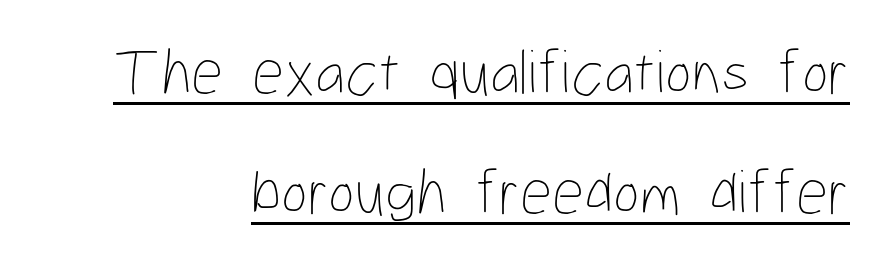
The image shows 63 px thin, condensed type, upright; set right-aligned, loose line spacing (1.91x), normal letter spacing, underlined; low stroke contrast and a medium x-height.
